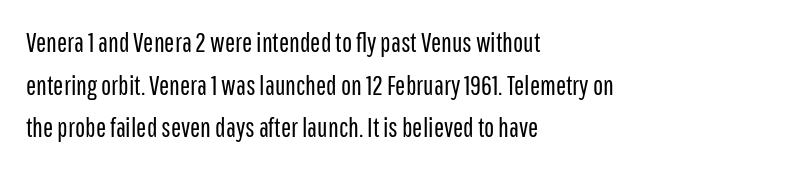
The image shows 27 px text type, upright; set left-aligned, normal line spacing (1.58x), normal letter spacing, not underlined.
